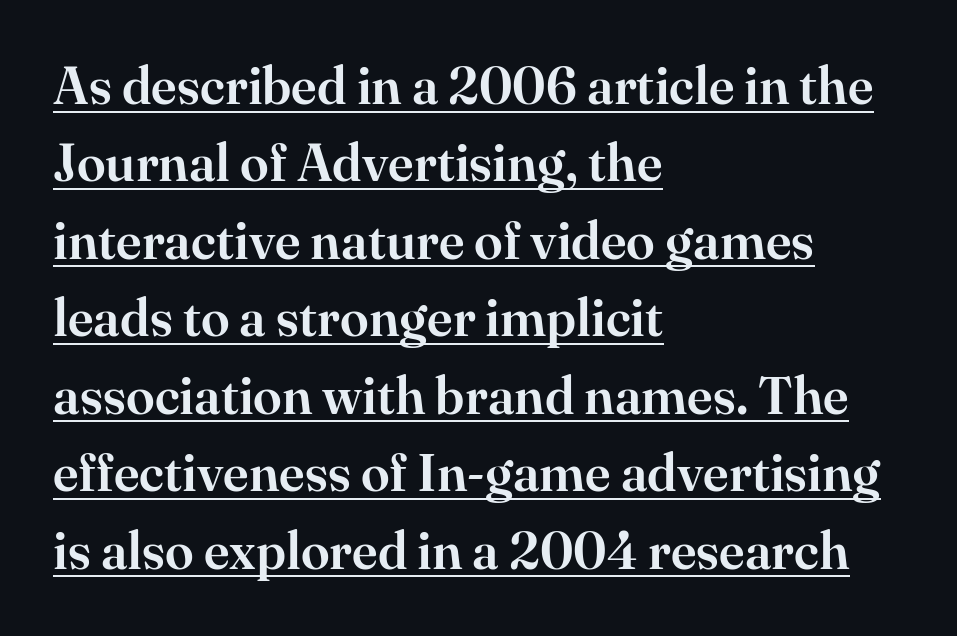
Q: Is the text italic (slanted)? A: No, it is upright.
Q: Is the typeface a serif or a sans-serif typeface? A: Serif.
Q: Is the text underlined? A: Yes.
Q: How is the paragraph aligned? A: Left-aligned.
Q: Is the spacing between letters normal or unusually wide? A: Normal.
Q: Is the spacing between lines tight, normal or loose? A: Normal.
Q: Width (condensed, normal, or wide)? A: Normal.
Q: Stroke contrast? A: High.
Q: x-height? A: Small.
Q: Monospaced? A: No.
